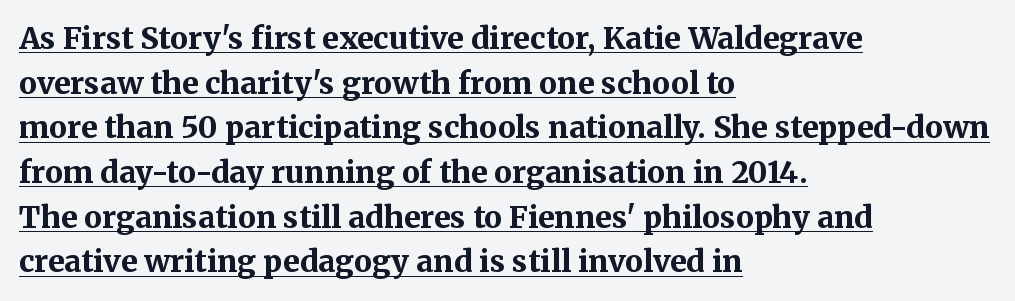
Q: Is the text bold? A: Yes.
Q: Is the text italic (slanted)? A: No, it is upright.
Q: Is the typeface a serif or a sans-serif typeface? A: Serif.
Q: Is the text underlined? A: Yes.
Q: How is the paragraph aligned? A: Left-aligned.
Q: Is the spacing between letters normal or unusually wide? A: Normal.
Q: Is the spacing between lines tight, normal or loose? A: Normal.
Q: Width (condensed, normal, or wide)? A: Normal.
Q: Stroke contrast? A: Medium.
Q: x-height? A: Medium.
Q: Monospaced? A: No.
